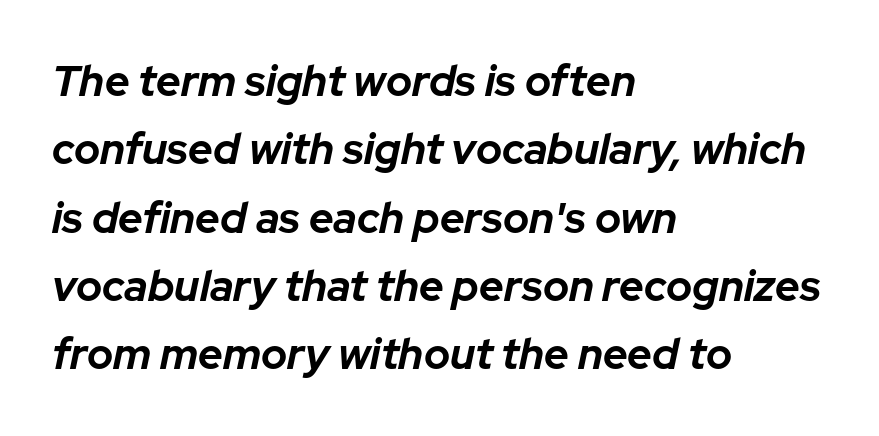
Q: Is the text bold? A: Yes.
Q: Is the text italic (slanted)? A: Yes, it leans right by about 12 degrees.
Q: Is the text underlined? A: No.
Q: How is the paragraph aligned? A: Left-aligned.
Q: Is the spacing between letters normal or unusually wide? A: Normal.
Q: Is the spacing between lines tight, normal or loose? A: Normal.
Q: Width (condensed, normal, or wide)? A: Normal.
Q: Stroke contrast? A: Low.
Q: x-height? A: Medium.
Q: Monospaced? A: No.
